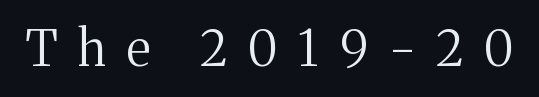
Descenders are the only things crossing below the line. The strokes are not fattened; the text isn't bold. Font category for this specimen: serif. What stands out about the letter spacing? Its width — letters are far apart.
